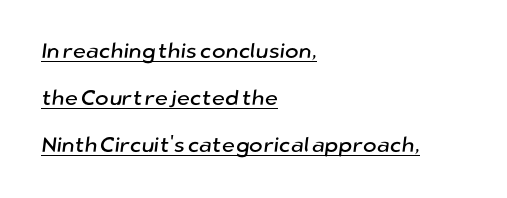
Q: Is the text underlined? A: Yes.
Q: How is the paragraph aligned? A: Left-aligned.
Q: Is the spacing between letters normal or unusually wide? A: Normal.
Q: Is the spacing between lines tight, normal or loose? A: Loose.
